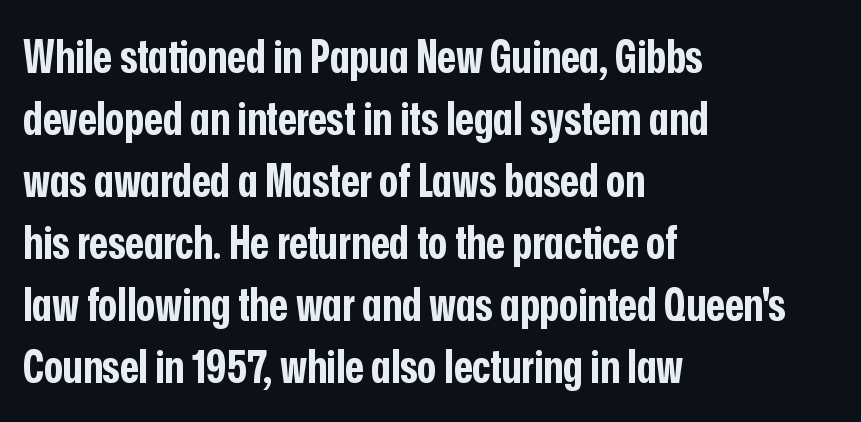
Q: Is the text bold? A: Yes.
Q: Is the text italic (slanted)? A: No, it is upright.
Q: Is the typeface a serif or a sans-serif typeface? A: Sans-serif.
Q: Is the text underlined? A: No.
Q: How is the paragraph aligned? A: Left-aligned.
Q: Is the spacing between letters normal or unusually wide? A: Normal.
Q: Is the spacing between lines tight, normal or loose? A: Normal.
Q: Width (condensed, normal, or wide)? A: Condensed.
Q: Stroke contrast? A: Low.
Q: x-height? A: Medium.
Q: Monospaced? A: No.
